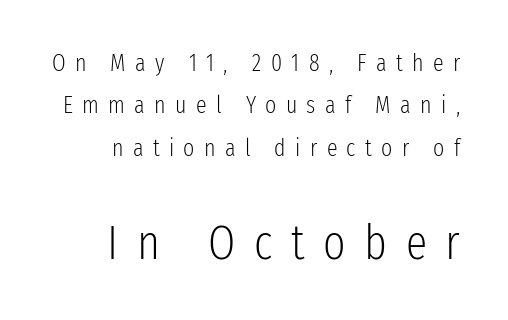
The image shows 48 px light, condensed sans-serif type, upright; set line spacing 1.77x, unusually wide letter spacing (+0.39 em), not underlined; the second (bottom) block is 2.0x larger; low stroke contrast and a medium x-height.
